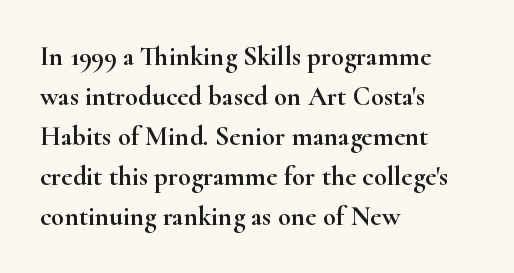
The image shows 27 px text type, upright; set left-aligned, normal line spacing (1.48x), normal letter spacing, not underlined.
